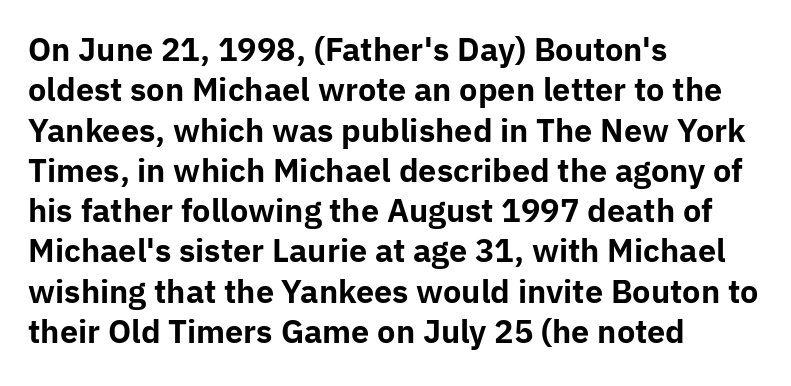
Q: Is the text bold? A: Yes.
Q: Is the text italic (slanted)? A: No, it is upright.
Q: Is the typeface a serif or a sans-serif typeface? A: Sans-serif.
Q: Is the text underlined? A: No.
Q: How is the paragraph aligned? A: Left-aligned.
Q: Is the spacing between letters normal or unusually wide? A: Normal.
Q: Is the spacing between lines tight, normal or loose? A: Normal.
Q: Width (condensed, normal, or wide)? A: Normal.
Q: Stroke contrast? A: Low.
Q: x-height? A: Medium.
Q: Monospaced? A: No.
